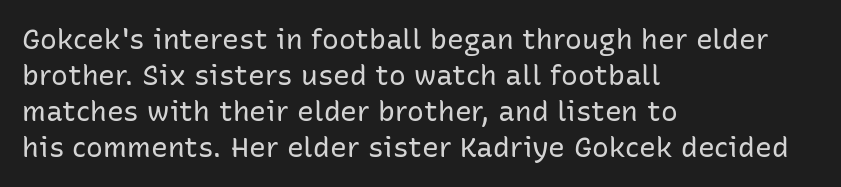
The image shows 28 px regular-weight sans-serif type, upright; set left-aligned, normal line spacing (1.29x), normal letter spacing, not underlined; low stroke contrast and a medium x-height.
